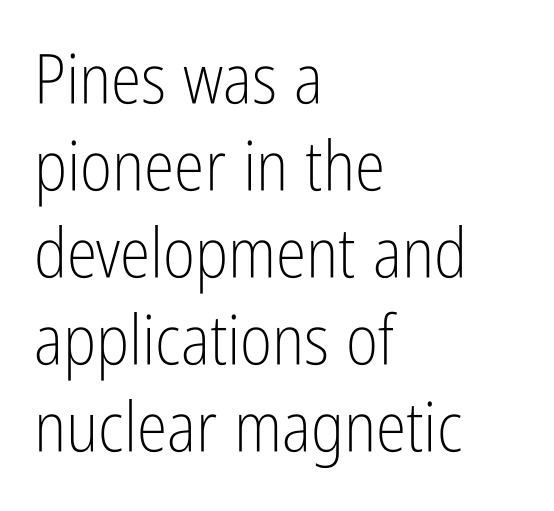
The image shows 69 px light, condensed sans-serif type, upright; set left-aligned, normal line spacing (1.26x), normal letter spacing, not underlined; low stroke contrast and a medium x-height.
